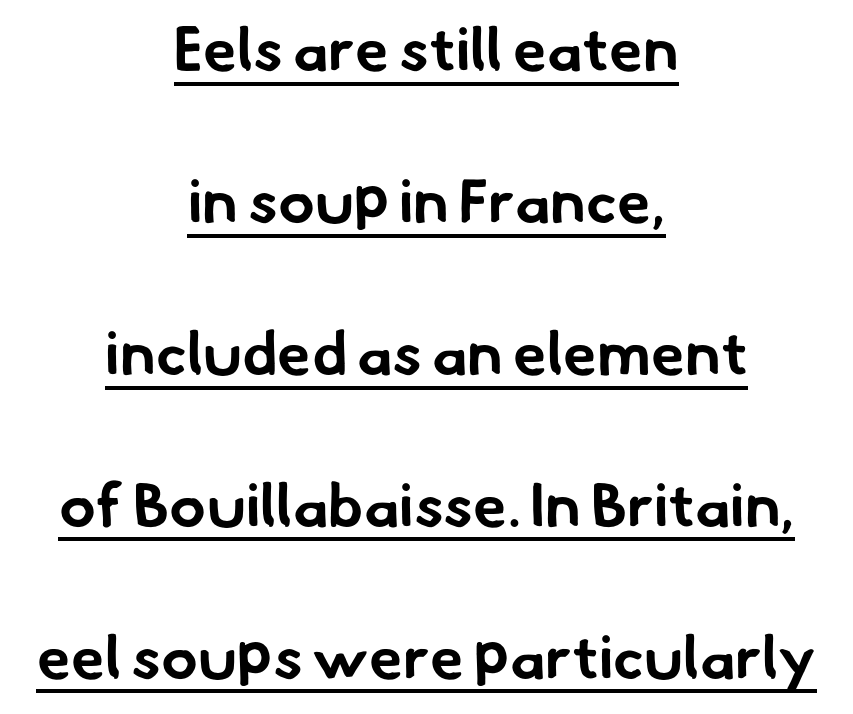
The image shows 61 px bold sans-serif type; set centered, loose line spacing (2.49x), normal letter spacing, underlined; low stroke contrast and a small x-height.
